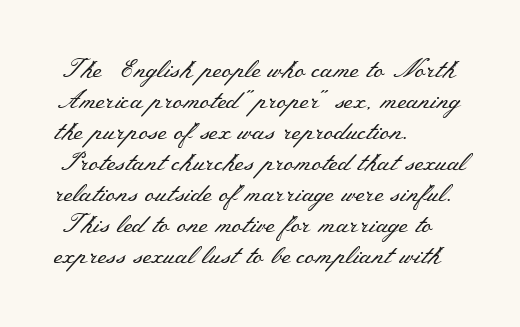
Q: Is the text bold? A: No.
Q: Is the text italic (slanted)? A: Yes.
Q: Is the text underlined? A: No.
Q: How is the paragraph aligned? A: Left-aligned.
Q: Is the spacing between letters normal or unusually wide? A: Normal.
